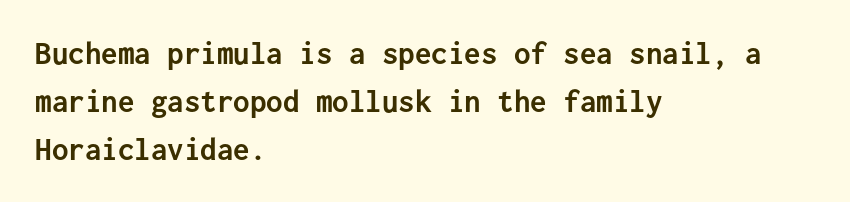
{"serif": "no", "italic": "no", "bold": "yes", "weight": "semibold", "width": "normal", "stroke_contrast": "low", "x_height": "medium", "monospaced": "yes", "underline": "no", "align": "left", "line_spacing": "normal", "line_spacing_ratio": 1.45, "letter_spacing": "normal", "letter_spacing_em": 0.0, "glyph_px": 33}
